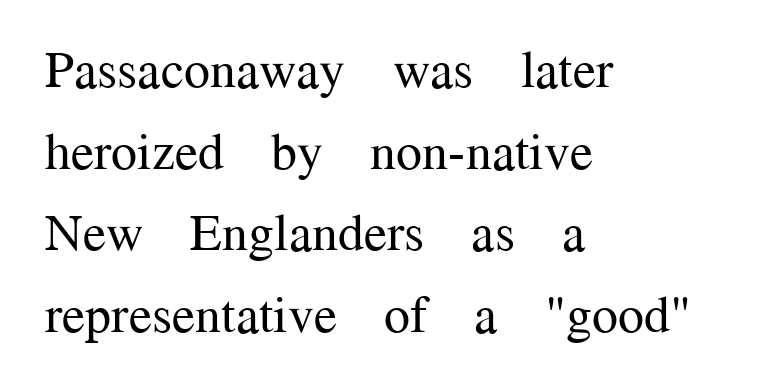
{"serif": "yes", "italic": "no", "bold": "no", "weight": "regular", "width": "normal", "stroke_contrast": "medium", "x_height": "medium", "monospaced": "no", "underline": "no", "align": "left", "line_spacing": "normal", "line_spacing_ratio": 1.57, "letter_spacing": "normal", "letter_spacing_em": 0.0, "glyph_px": 52}
